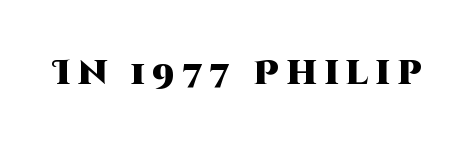
This is heavy type, rendered in bold. Does the lettering tilt? It doesn't — this is upright. Examine the stroke ends and you'll find no serifs. Caption: expanded tracking, letters set apart.
